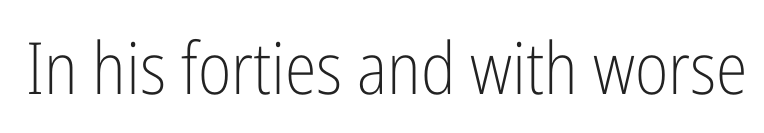
The image shows 72 px light, condensed sans-serif type, upright; set normal letter spacing, not underlined; low stroke contrast and a medium x-height.
